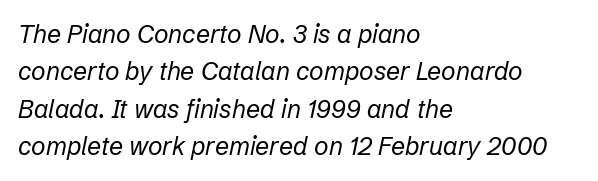
{"italic": "yes", "lean": "right", "slant_degrees": 12, "bold": "no", "underline": "no", "align": "left", "line_spacing": "normal", "line_spacing_ratio": 1.5, "letter_spacing": "normal", "letter_spacing_em": 0.0, "glyph_px": 25}
